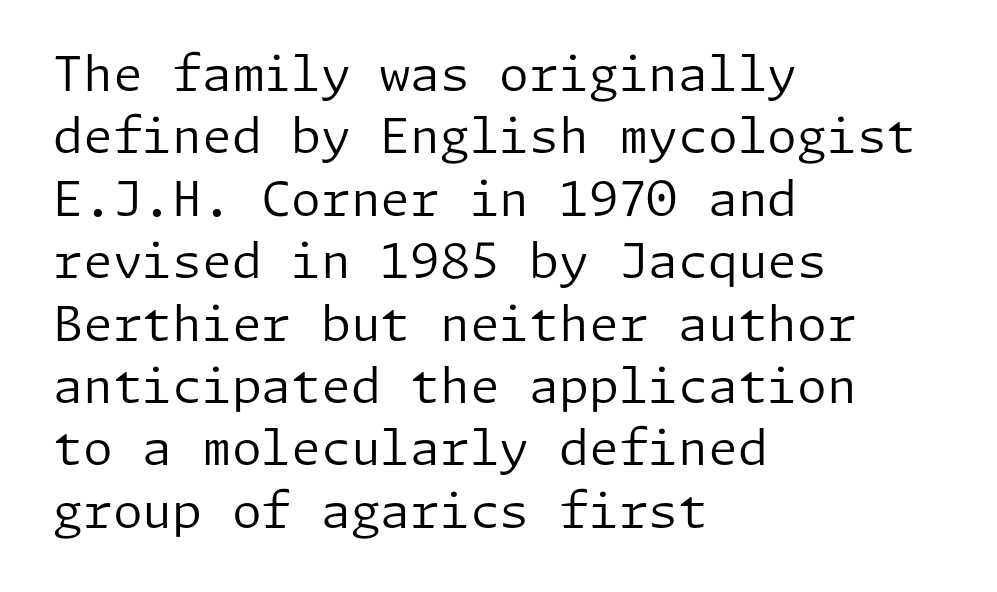
{"serif": "no", "italic": "no", "bold": "no", "weight": "regular", "width": "normal", "stroke_contrast": "low", "x_height": "medium", "underline": "no", "align": "left", "line_spacing": "normal", "line_spacing_ratio": 1.3, "letter_spacing": "normal", "letter_spacing_em": 0.0, "glyph_px": 48}
